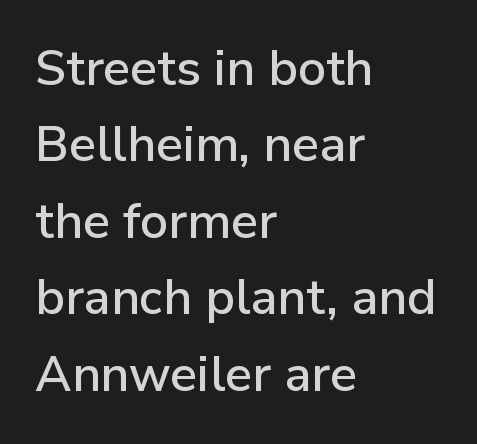
{"serif": "no", "italic": "no", "width": "normal", "stroke_contrast": "low", "x_height": "medium", "monospaced": "no", "underline": "no", "align": "left", "line_spacing": "normal", "line_spacing_ratio": 1.56, "letter_spacing": "normal", "letter_spacing_em": 0.0, "glyph_px": 49}
